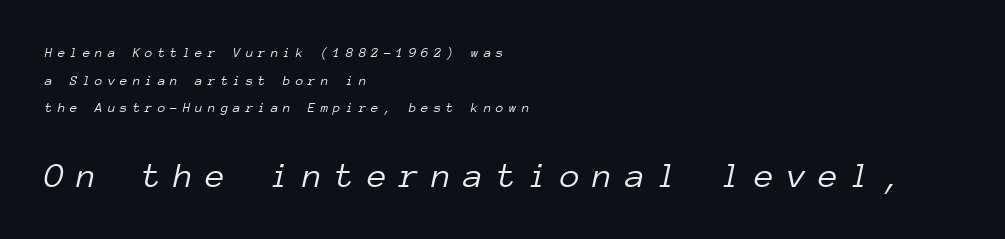
Is the letter spacing exaggerated? Yes — the characters are pushed far apart. A typesetter would call this monospace, since all characters share one set width. Stroke thickness stays within the range of a standard reading face or lighter. Line beginnings align vertically; line endings do not. This is oblique type, the kind used for emphasis or titles.
